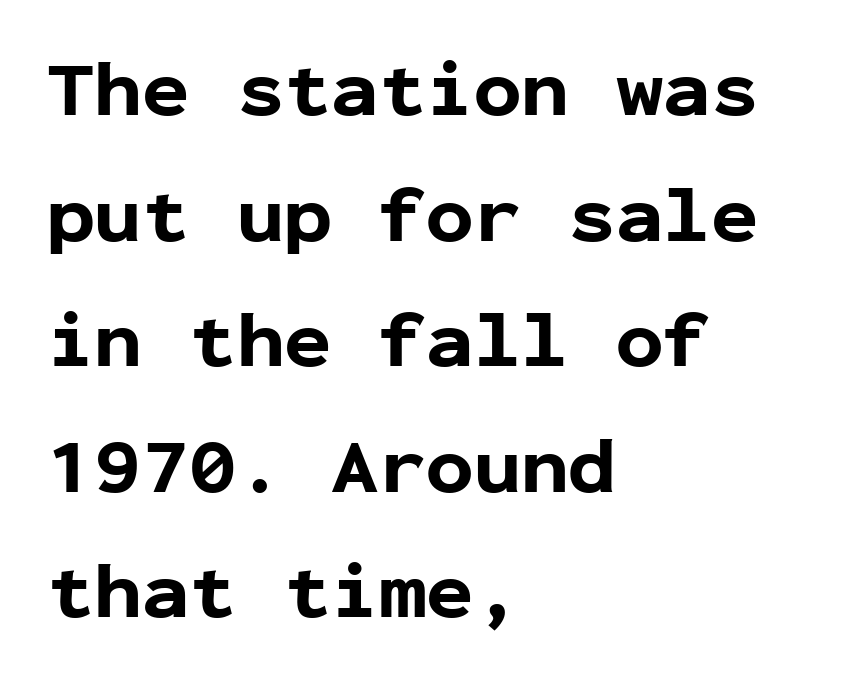
{"serif": "no", "italic": "no", "bold": "yes", "weight": "bold", "width": "normal", "stroke_contrast": "low", "x_height": "medium", "monospaced": "yes", "underline": "no", "align": "left", "line_spacing": "normal", "line_spacing_ratio": 1.59, "letter_spacing": "normal", "letter_spacing_em": 0.0, "glyph_px": 79}
